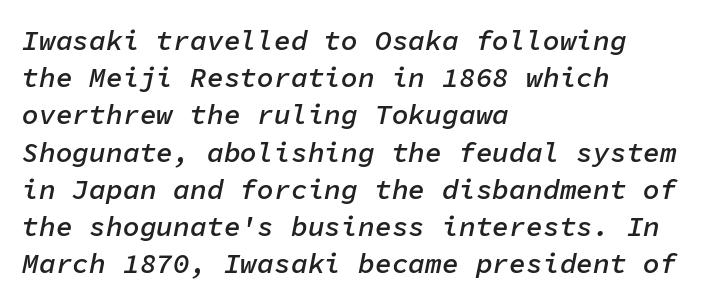
The image shows 28 px semibold type, italic (leaning right), monospaced; set left-aligned, normal line spacing (1.33x), normal letter spacing, not underlined; low stroke contrast and a medium x-height.
